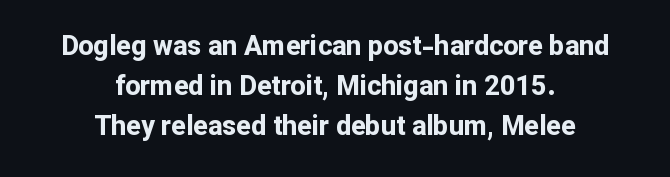
These lines are centered, leaving both edges ragged. This sample keeps an unexceptional amount of space between lines. Upright lettering throughout. There is no visible air inserted between adjacent glyphs. This rendering features lettering with no underline. The characters look thick and weighty, a clear bold.
